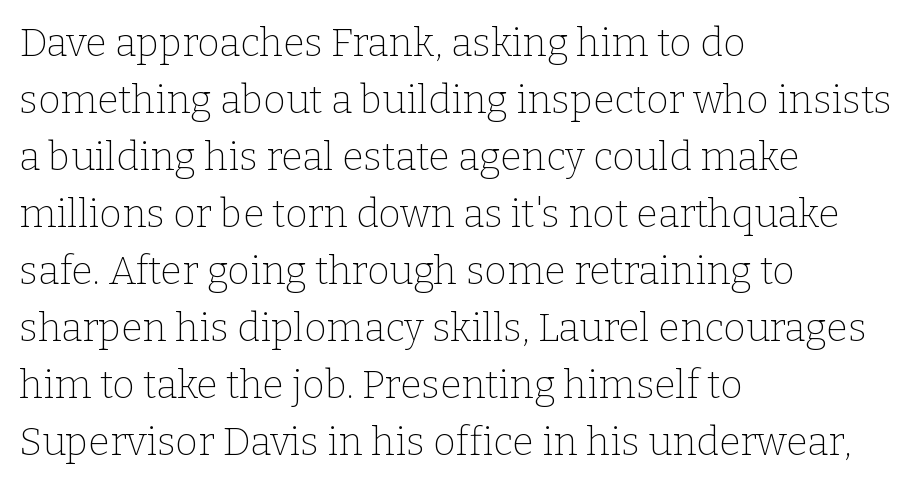
{"serif": "yes", "italic": "no", "bold": "no", "weight": "thin", "width": "normal", "stroke_contrast": "low", "x_height": "medium", "monospaced": "no", "underline": "no", "align": "left", "line_spacing": "normal", "line_spacing_ratio": 1.46, "letter_spacing": "normal", "letter_spacing_em": 0.0, "glyph_px": 39}
